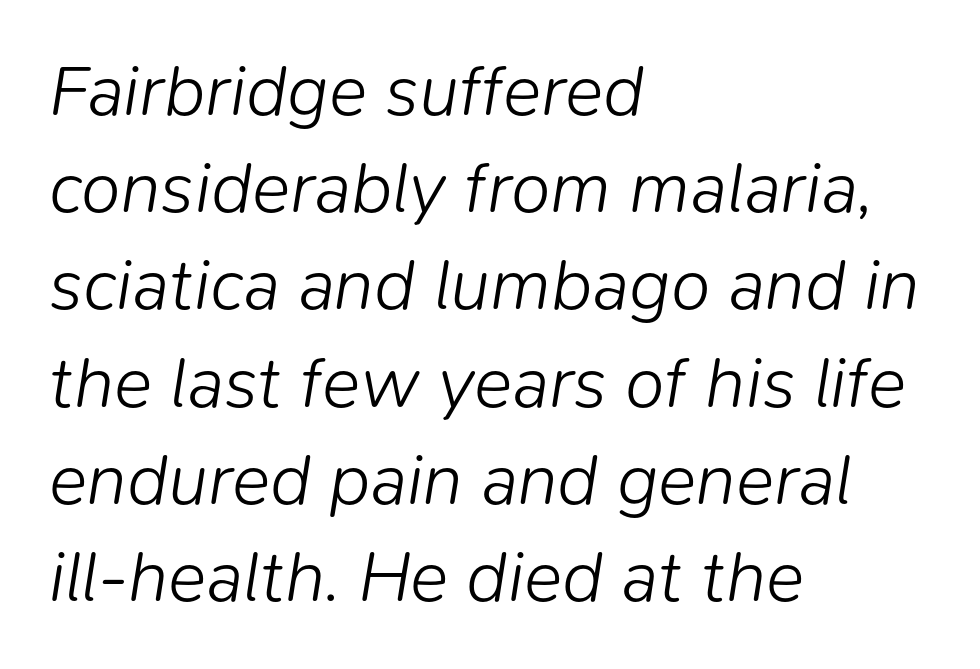
Honestly, the row spacing looks completely unremarkable. This sample has the flowing, uneven cadence of proportional lettering. Typeset ragged right — the left edge is the straight one. Descenders hang freely into open space.
